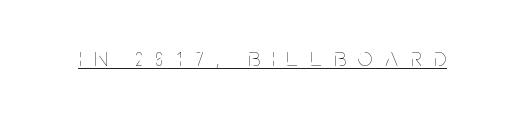
The image shows 26 px text type, upright; set unusually wide letter spacing (+0.48 em), underlined.
